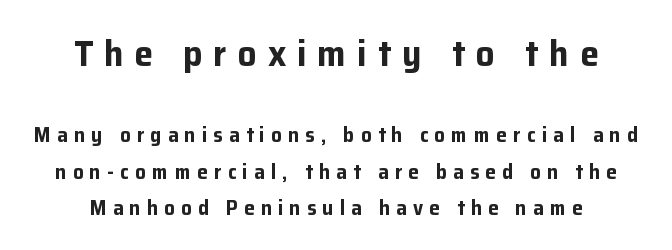
The image shows 37 px bold sans-serif type, upright; set centered, line spacing 1.74x, unusually wide letter spacing (+0.3 em), not underlined; the first (top) block is 1.76x larger; low stroke contrast and a medium x-height.
